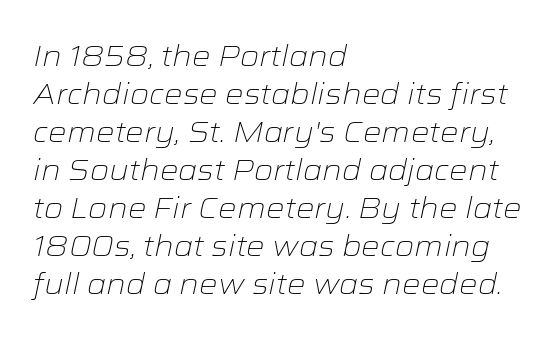
Q: Is the text bold? A: No.
Q: Is the text italic (slanted)? A: Yes, it leans right by about 12 degrees.
Q: Is the text underlined? A: No.
Q: How is the paragraph aligned? A: Left-aligned.
Q: Is the spacing between letters normal or unusually wide? A: Normal.
Q: Is the spacing between lines tight, normal or loose? A: Normal.
Q: Width (condensed, normal, or wide)? A: Wide.
Q: Stroke contrast? A: Low.
Q: x-height? A: Medium.
Q: Monospaced? A: No.
